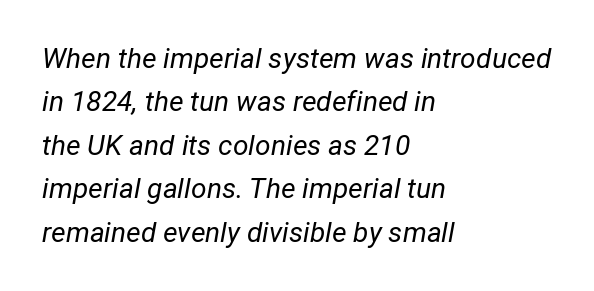
Q: Is the text bold? A: No.
Q: Is the text italic (slanted)? A: Yes, it leans right by about 12 degrees.
Q: Is the text underlined? A: No.
Q: How is the paragraph aligned? A: Left-aligned.
Q: Is the spacing between letters normal or unusually wide? A: Normal.
Q: Is the spacing between lines tight, normal or loose? A: Normal.
Q: Width (condensed, normal, or wide)? A: Normal.
Q: Stroke contrast? A: Low.
Q: x-height? A: Medium.
Q: Monospaced? A: No.
